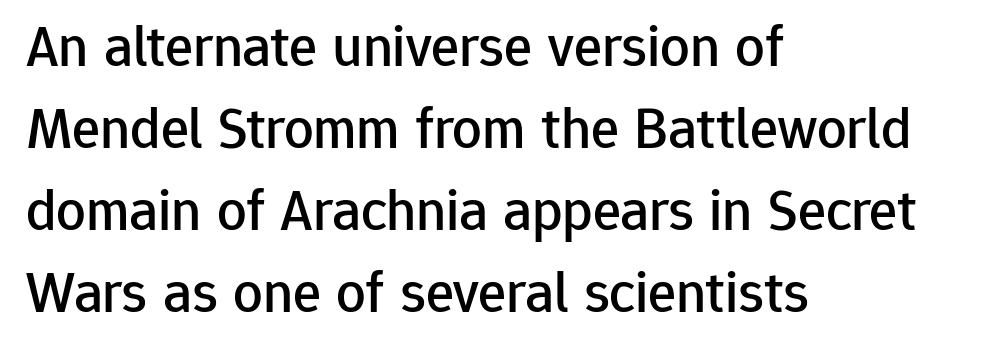
The letters stand straight up with perfectly vertical stems. Think of a printed novel: that variable character pitch is what you see here. How would I describe the line gaps? Plain and ordinary. Regarding serifs, this sample does without them. The baseline area is clear.
